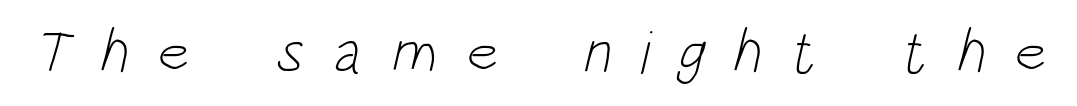
The image shows 61 px light, condensed sans-serif type; set unusually wide letter spacing (+0.47 em), not underlined; low stroke contrast and a large x-height.
